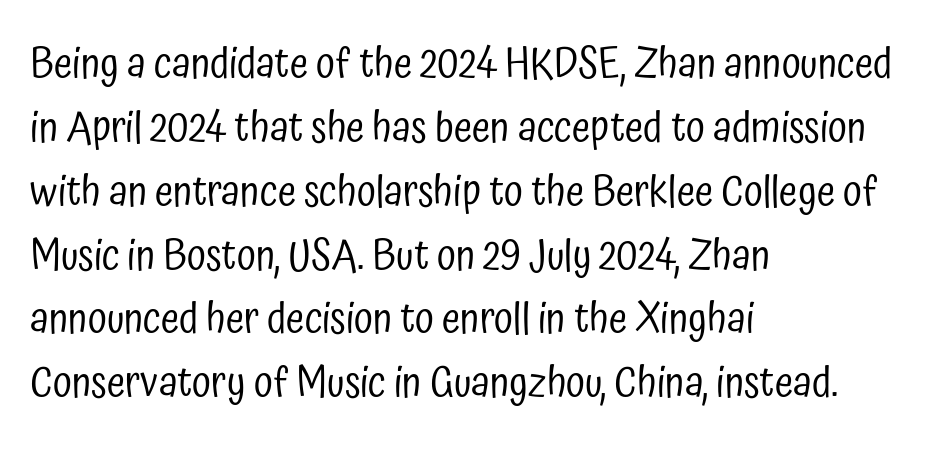
{"serif": "no", "italic": "no", "bold": "no", "weight": "regular", "width": "condensed", "stroke_contrast": "low", "x_height": "medium", "monospaced": "no", "underline": "no", "align": "left", "line_spacing": "normal", "line_spacing_ratio": 1.52, "letter_spacing": "normal", "letter_spacing_em": 0.0, "glyph_px": 42}
